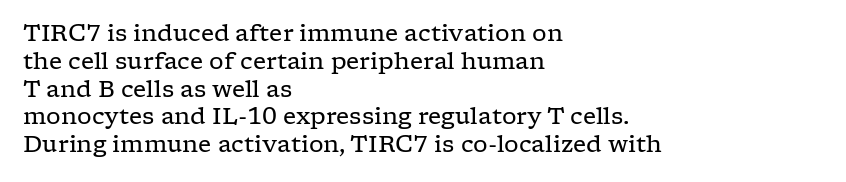
Q: Is the text bold? A: No.
Q: Is the text italic (slanted)? A: No, it is upright.
Q: Is the text underlined? A: No.
Q: How is the paragraph aligned? A: Left-aligned.
Q: Is the spacing between letters normal or unusually wide? A: Normal.
